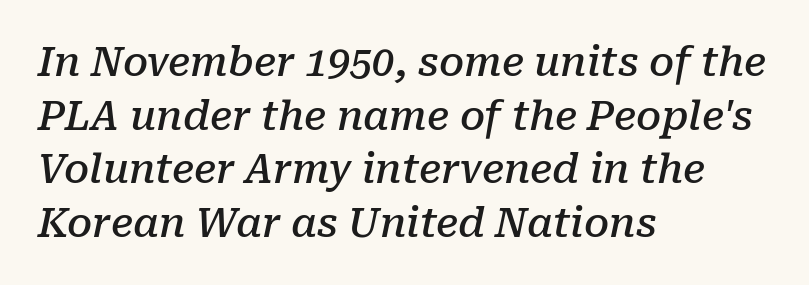
Q: Is the text bold? A: Semi-bold.
Q: Is the text italic (slanted)? A: Yes, it leans right by about 10 degrees.
Q: Is the typeface a serif or a sans-serif typeface? A: Serif.
Q: Is the text underlined? A: No.
Q: How is the paragraph aligned? A: Left-aligned.
Q: Is the spacing between letters normal or unusually wide? A: Normal.
Q: Is the spacing between lines tight, normal or loose? A: Normal.
Q: Width (condensed, normal, or wide)? A: Normal.
Q: Stroke contrast? A: Low.
Q: x-height? A: Medium.
Q: Monospaced? A: No.
